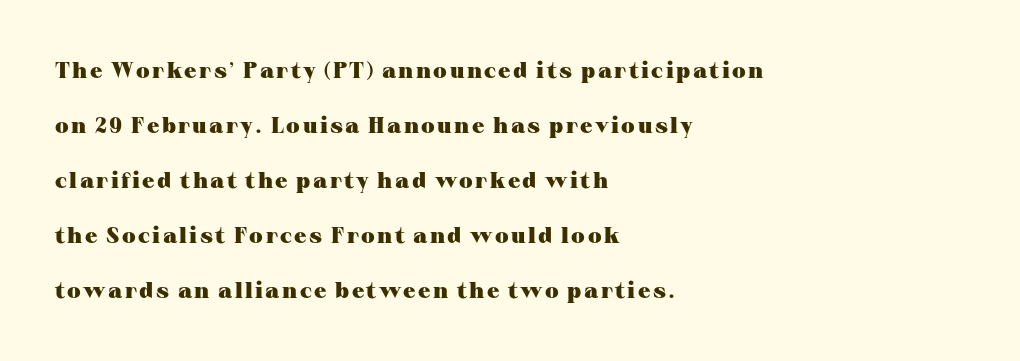
The lettering holds an erect, upright posture throughout. Bare-footed words on every line. The paragraph shown leans on its left margin. The space between consecutive lines is lavish. Chunky letters — that's bold for sure.
